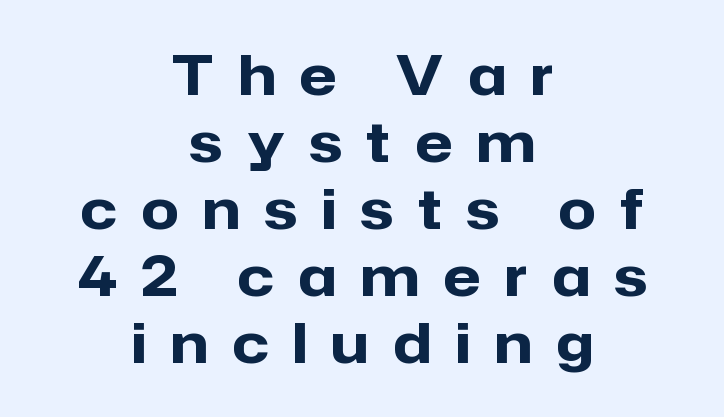
The image shows 55 px heavy sans-serif type, upright; set centered, line spacing 1.22x, unusually wide letter spacing (+0.44 em), not underlined; low stroke contrast and a medium x-height.
